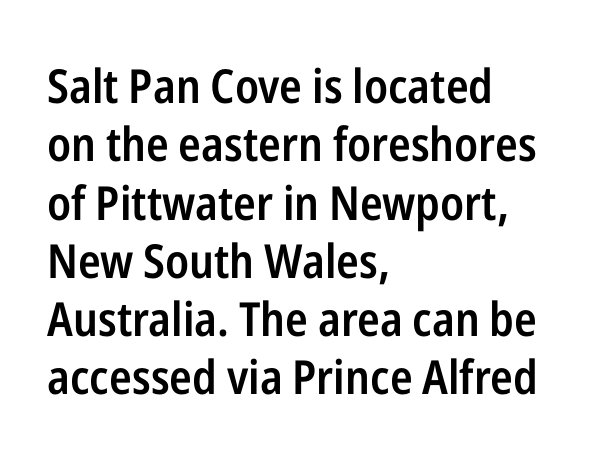
The image shows 47 px semibold, condensed sans-serif type, upright; set left-aligned, line spacing 1.24x, normal letter spacing, not underlined; low stroke contrast and a medium x-height.
